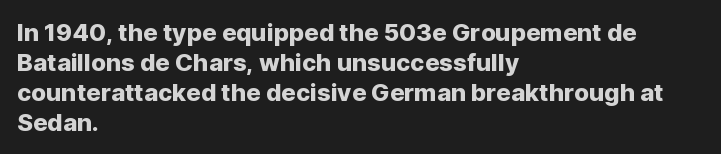
The image shows 24 px text type, upright; set left-aligned, normal line spacing (1.25x), normal letter spacing, not underlined.
